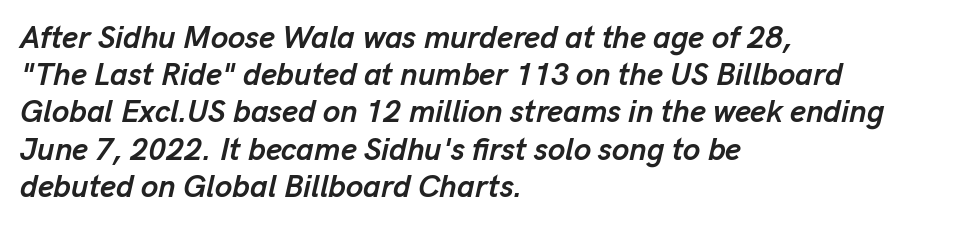
Heavy, bold letterforms. The whole block is typeset with a tilt. The letters sit at their default tracking, neither squeezed nor spread. The foot of each line stays bare and open. Left-aligned paragraph, ragged on the right. A typesetter would call this proportional, since set widths differ per character.
